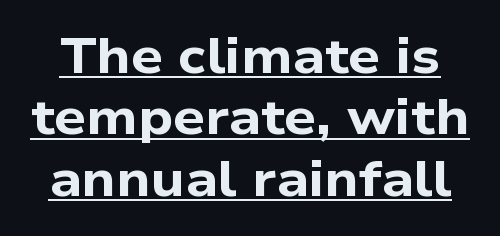
{"serif": "no", "bold": "yes", "weight": "bold", "width": "wide", "stroke_contrast": "low", "x_height": "medium", "monospaced": "no", "underline": "yes", "line_spacing_ratio": 1.23, "letter_spacing": "normal", "letter_spacing_em": 0.0, "glyph_px": 50}
